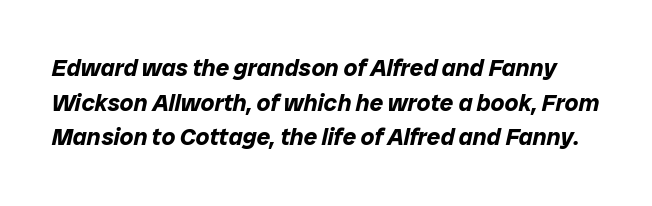
Q: Is the text bold? A: Yes.
Q: Is the text italic (slanted)? A: Yes, it leans right by about 12 degrees.
Q: Is the text underlined? A: No.
Q: Is the spacing between letters normal or unusually wide? A: Normal.
Q: Is the spacing between lines tight, normal or loose? A: Normal.
